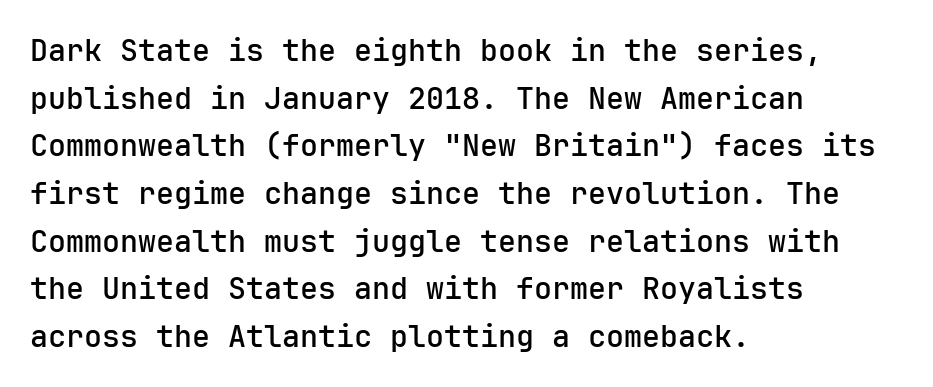
Q: Is the text italic (slanted)? A: No, it is upright.
Q: Is the typeface a serif or a sans-serif typeface? A: Sans-serif.
Q: Is the text underlined? A: No.
Q: How is the paragraph aligned? A: Left-aligned.
Q: Is the spacing between letters normal or unusually wide? A: Normal.
Q: Is the spacing between lines tight, normal or loose? A: Normal.
Q: Width (condensed, normal, or wide)? A: Normal.
Q: Stroke contrast? A: Low.
Q: x-height? A: Medium.
Q: Monospaced? A: Yes.
